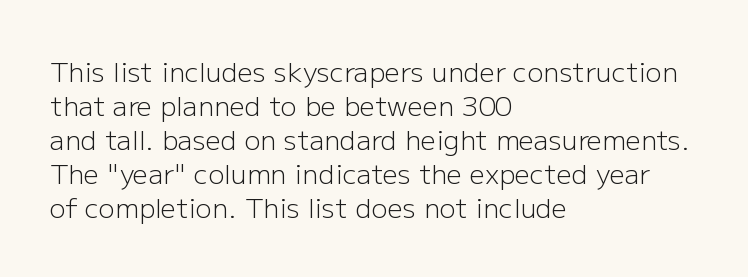
Q: Is the text bold? A: No.
Q: Is the text italic (slanted)? A: No, it is upright.
Q: Is the text underlined? A: No.
Q: How is the paragraph aligned? A: Left-aligned.
Q: Is the spacing between letters normal or unusually wide? A: Normal.
Q: Is the spacing between lines tight, normal or loose? A: Normal.
